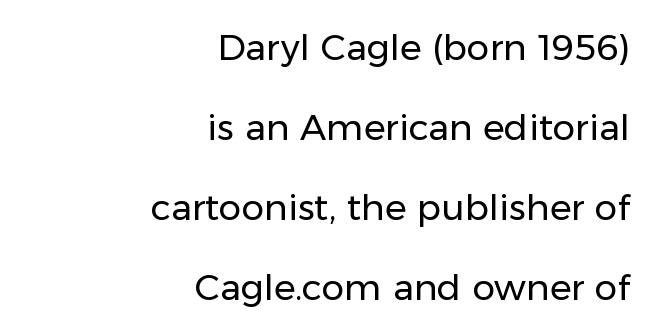
{"serif": "no", "italic": "no", "bold": "no", "weight": "regular", "width": "normal", "stroke_contrast": "low", "x_height": "medium", "monospaced": "no", "underline": "no", "align": "right", "line_spacing": "loose", "line_spacing_ratio": 2.22, "letter_spacing": "normal", "letter_spacing_em": 0.0, "glyph_px": 36}
